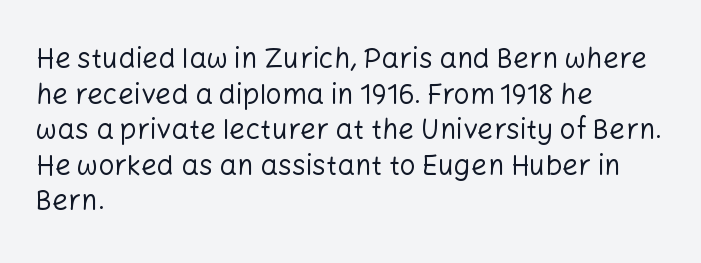
{"serif": "no", "italic": "no", "bold": "no", "weight": "regular", "width": "normal", "stroke_contrast": "low", "x_height": "medium", "monospaced": "no", "underline": "no", "align": "left", "line_spacing": "normal", "line_spacing_ratio": 1.27, "letter_spacing": "normal", "letter_spacing_em": 0.0, "glyph_px": 28}
